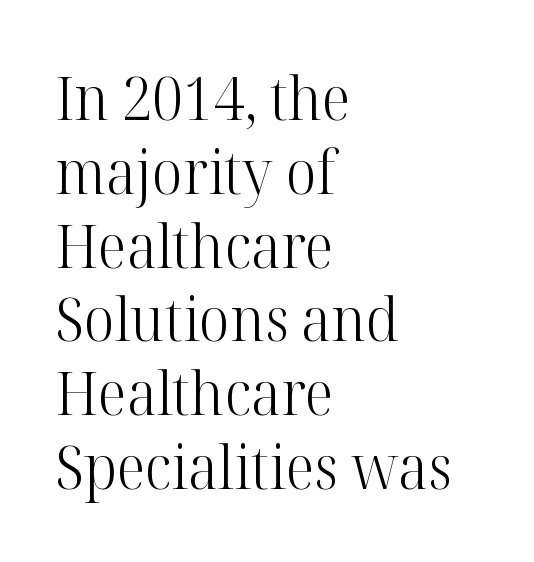
Q: Is the text bold? A: No.
Q: Is the text italic (slanted)? A: No, it is upright.
Q: Is the typeface a serif or a sans-serif typeface? A: Serif.
Q: Is the text underlined? A: No.
Q: How is the paragraph aligned? A: Left-aligned.
Q: Is the spacing between letters normal or unusually wide? A: Normal.
Q: Width (condensed, normal, or wide)? A: Normal.
Q: Stroke contrast? A: High.
Q: x-height? A: Medium.
Q: Monospaced? A: No.
